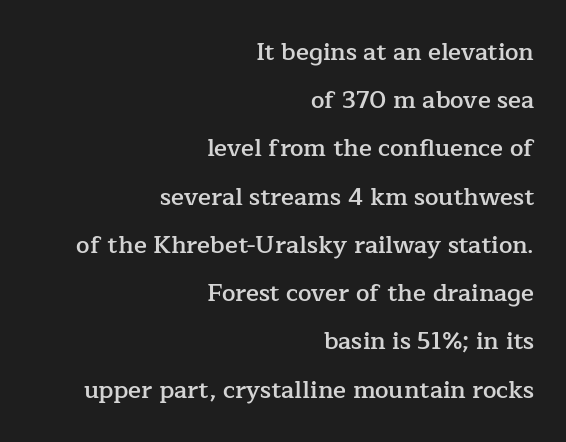
Q: Is the text bold? A: Semi-bold.
Q: Is the text italic (slanted)? A: No, it is upright.
Q: Is the text underlined? A: No.
Q: How is the paragraph aligned? A: Right-aligned.
Q: Is the spacing between letters normal or unusually wide? A: Normal.
Q: Is the spacing between lines tight, normal or loose? A: Loose.
